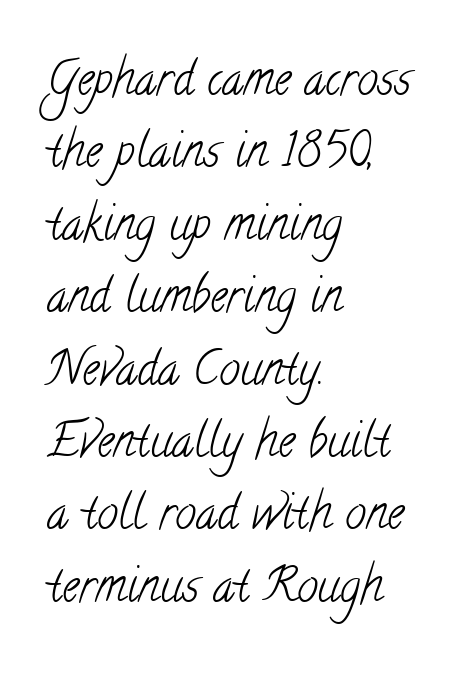
Do the characters align in a grid? No, the font is proportional. Summary of weight: not heavy and not bold. The space directly below the letters is spotless. Layout note: lines flush left.
